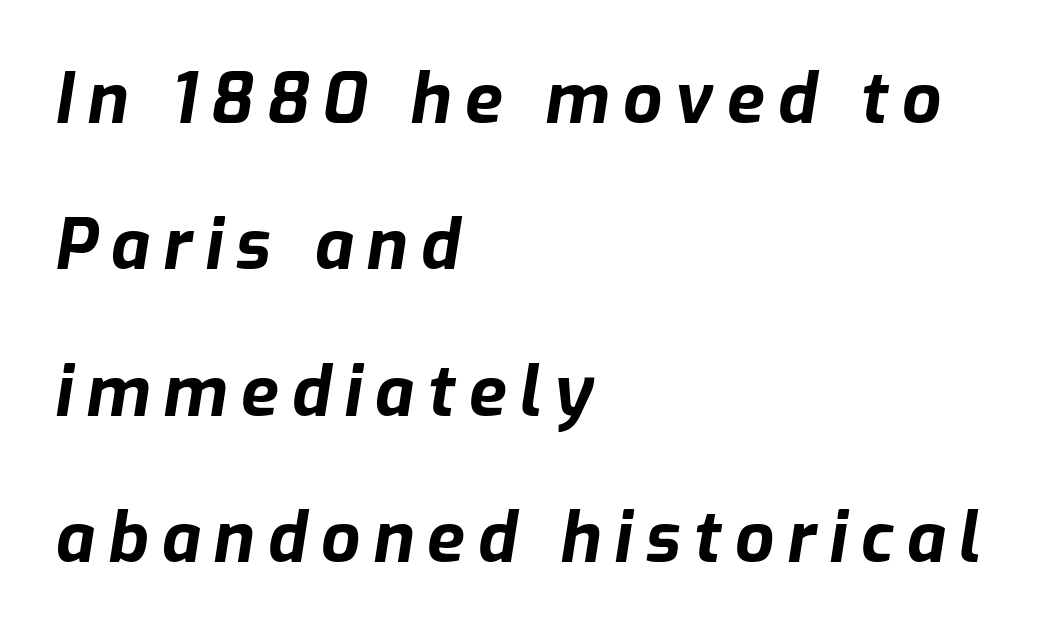
The image shows 69 px bold type, italic (leaning right); set left-aligned, loose line spacing (2.12x), not underlined; low stroke contrast and a medium x-height.
